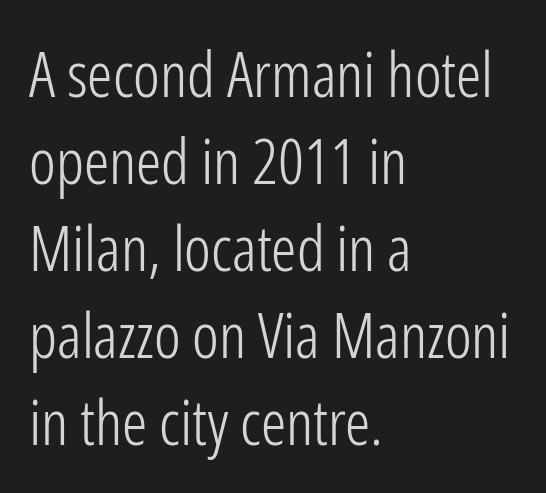
{"serif": "no", "italic": "no", "bold": "no", "weight": "light", "width": "condensed", "stroke_contrast": "low", "x_height": "medium", "monospaced": "no", "underline": "no", "align": "left", "line_spacing": "normal", "line_spacing_ratio": 1.38, "letter_spacing": "normal", "letter_spacing_em": 0.0, "glyph_px": 63}
